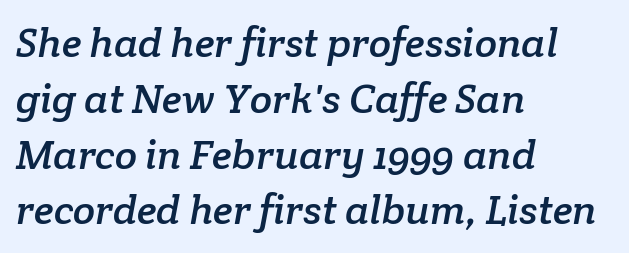
The image shows 41 px serif type; set left-aligned, normal line spacing (1.36x), normal letter spacing, not underlined; low stroke contrast and a medium x-height.
